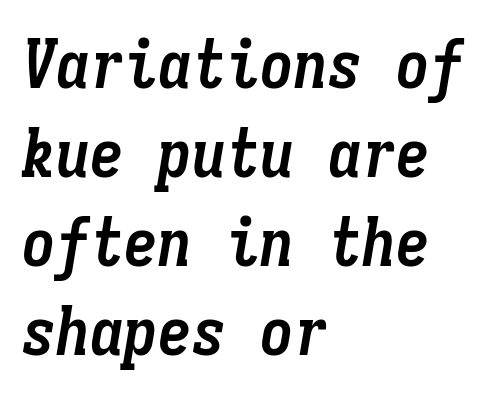
Q: Is the text bold? A: Yes.
Q: Is the text italic (slanted)? A: Yes, it leans right by about 9 degrees.
Q: Is the text underlined? A: No.
Q: How is the paragraph aligned? A: Left-aligned.
Q: Is the spacing between letters normal or unusually wide? A: Normal.
Q: Is the spacing between lines tight, normal or loose? A: Normal.
Q: Width (condensed, normal, or wide)? A: Condensed.
Q: Stroke contrast? A: Low.
Q: x-height? A: Medium.
Q: Monospaced? A: Yes.
